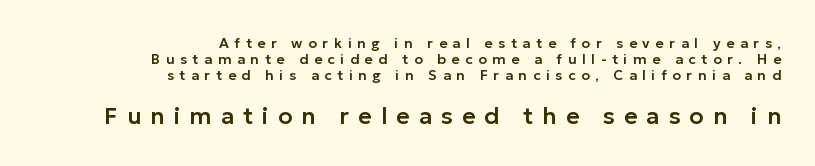
{"italic": "no", "underline": "no", "align": "right", "line_spacing_ratio": 1.16, "letter_spacing": "wide", "letter_spacing_em": 0.4, "larger_block": "second", "size_ratio": 1.64, "glyph_px": 23}
